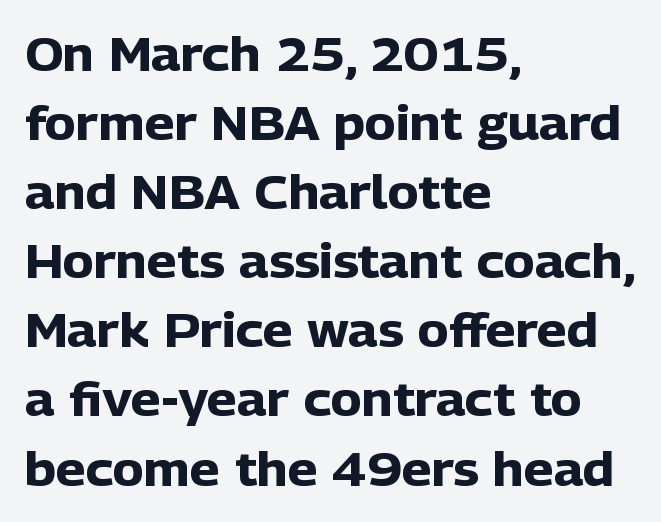
{"serif": "no", "italic": "no", "bold": "yes", "weight": "heavy", "width": "normal", "stroke_contrast": "low", "x_height": "medium", "monospaced": "no", "underline": "no", "align": "left", "line_spacing": "normal", "line_spacing_ratio": 1.47, "letter_spacing": "normal", "letter_spacing_em": 0.0, "glyph_px": 47}
